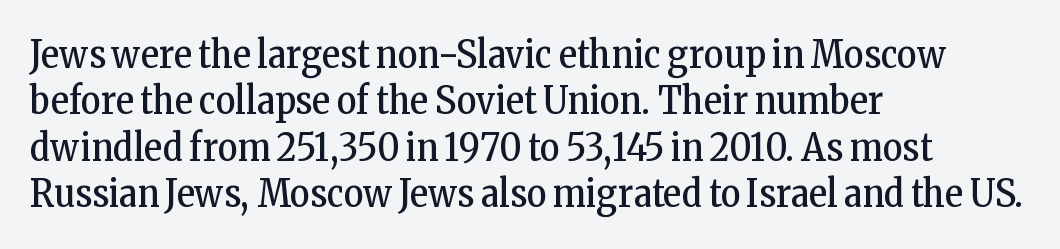
{"serif": "yes", "italic": "no", "bold": "no", "weight": "regular", "width": "condensed", "stroke_contrast": "low", "x_height": "medium", "monospaced": "no", "underline": "no", "align": "left", "line_spacing_ratio": 1.22, "letter_spacing": "normal", "letter_spacing_em": 0.0, "glyph_px": 38}
